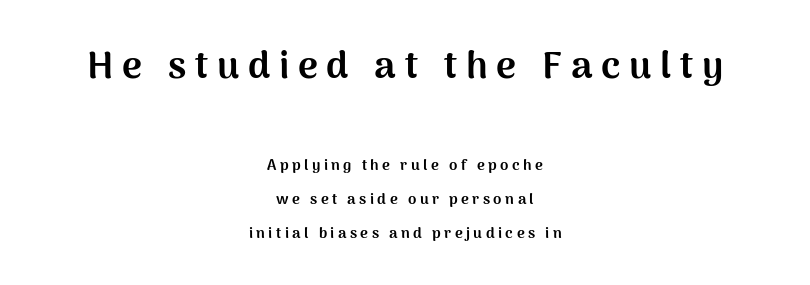
{"serif": "no", "italic": "no", "bold": "yes", "weight": "bold", "width": "normal", "stroke_contrast": "medium", "x_height": "medium", "monospaced": "no", "underline": "no", "align": "center", "line_spacing": "loose", "line_spacing_ratio": 2.26, "letter_spacing": "wide", "letter_spacing_em": 0.23, "larger_block": "first", "size_ratio": 2.53, "glyph_px": 38}
